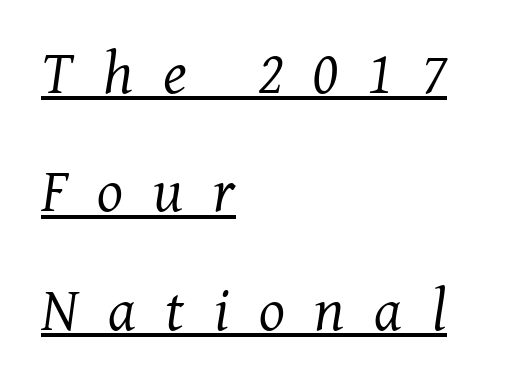
Q: Is the text bold? A: No.
Q: Is the text italic (slanted)? A: Yes, it leans right by about 7 degrees.
Q: Is the typeface a serif or a sans-serif typeface? A: Serif.
Q: Is the text underlined? A: Yes.
Q: How is the paragraph aligned? A: Left-aligned.
Q: Is the spacing between letters normal or unusually wide? A: Unusually wide.
Q: Is the spacing between lines tight, normal or loose? A: Loose.
Q: Width (condensed, normal, or wide)? A: Normal.
Q: Stroke contrast? A: Medium.
Q: x-height? A: Medium.
Q: Monospaced? A: No.
